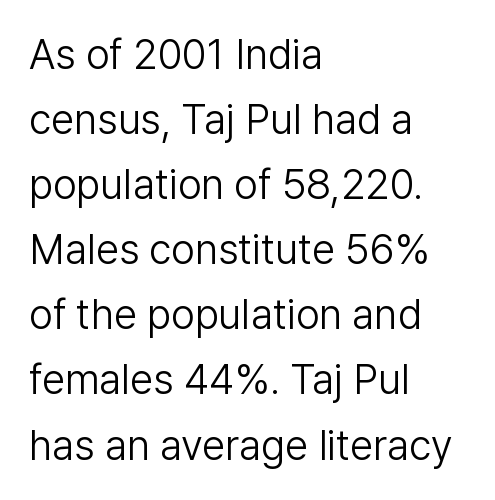
Q: Is the text bold? A: No.
Q: Is the text italic (slanted)? A: No, it is upright.
Q: Is the typeface a serif or a sans-serif typeface? A: Sans-serif.
Q: Is the text underlined? A: No.
Q: How is the paragraph aligned? A: Left-aligned.
Q: Is the spacing between letters normal or unusually wide? A: Normal.
Q: Is the spacing between lines tight, normal or loose? A: Normal.
Q: Width (condensed, normal, or wide)? A: Normal.
Q: Stroke contrast? A: Low.
Q: x-height? A: Medium.
Q: Monospaced? A: No.
